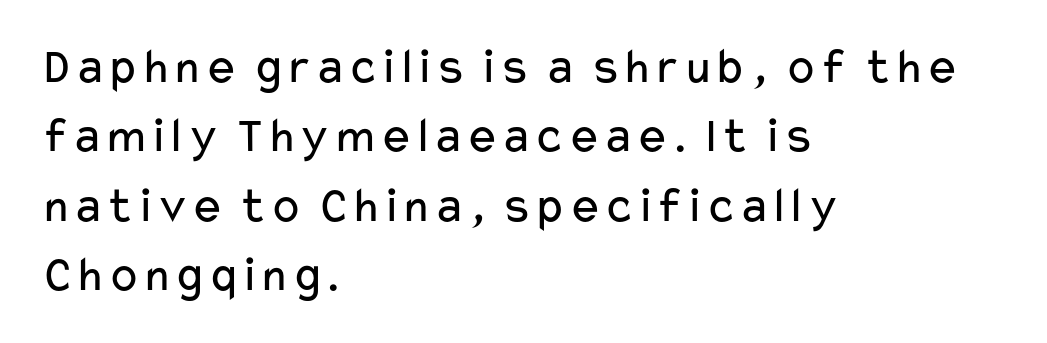
Think standard paragraph weight, or any step lighter than that. The letters stand straight up with perfectly vertical stems. A typesetter would call this leading conventional body-copy spacing. Clear beneath every line of the passage. The passage shown is typeset with a sans-serif family. Looks like regular typesetting: each glyph gets only the width it needs.
